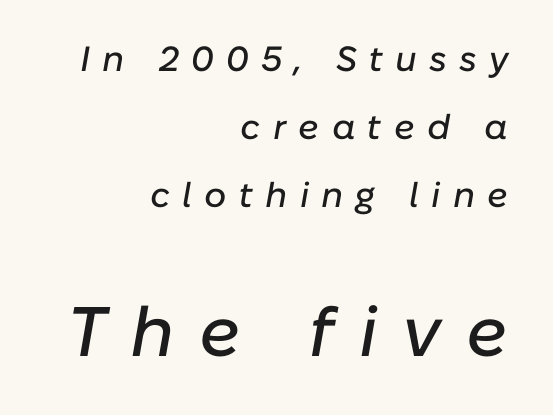
{"italic": "yes", "lean": "right", "slant_degrees": 10, "width": "normal", "stroke_contrast": "low", "x_height": "medium", "monospaced": "no", "underline": "no", "align": "right", "line_spacing": "loose", "line_spacing_ratio": 1.94, "letter_spacing": "wide", "letter_spacing_em": 0.35, "larger_block": "second", "size_ratio": 2.0, "glyph_px": 70}
